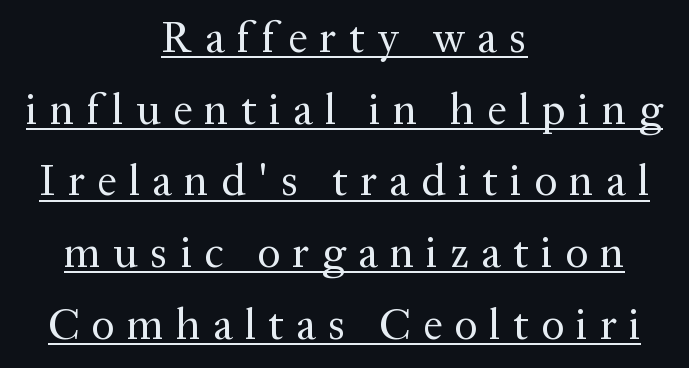
The image shows 44 px regular-weight serif type, upright; set centered, normal line spacing (1.63x), unusually wide letter spacing (+0.28 em), underlined; medium stroke contrast and a medium x-height.
